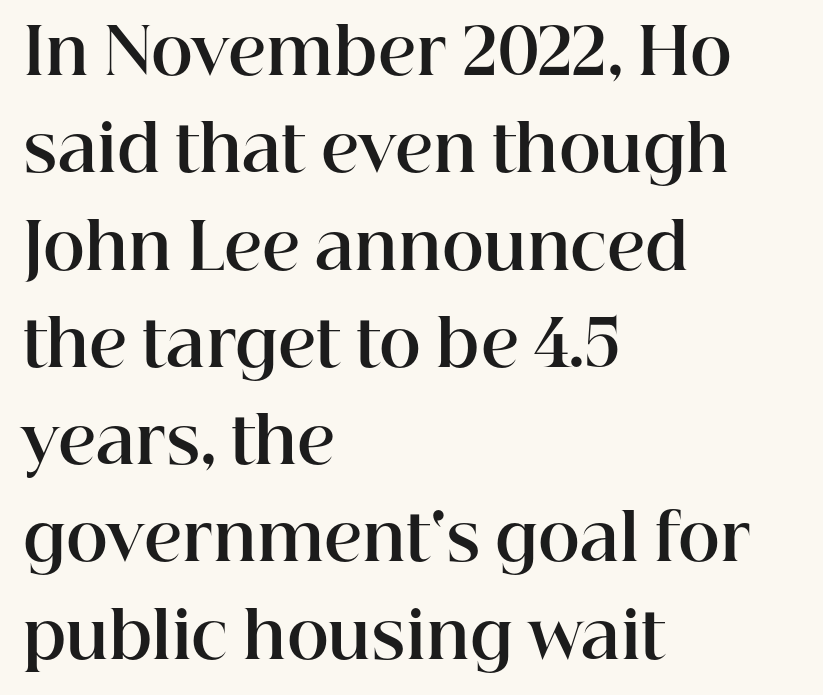
The image shows 64 px bold serif type, upright; set left-aligned, normal line spacing (1.52x), normal letter spacing, not underlined; high stroke contrast and a medium x-height.
